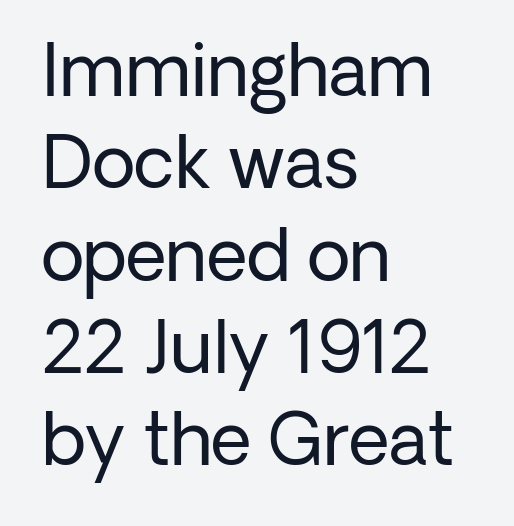
Letterform terminals end flat and unadorned throughout the passage. Tracking value appears to be zero — textbook default spacing. The designer left line spacing at the default. This sample has the flowing, uneven cadence of proportional lettering. The cut favours lightness, reaching ordinary text weight at its darkest.
